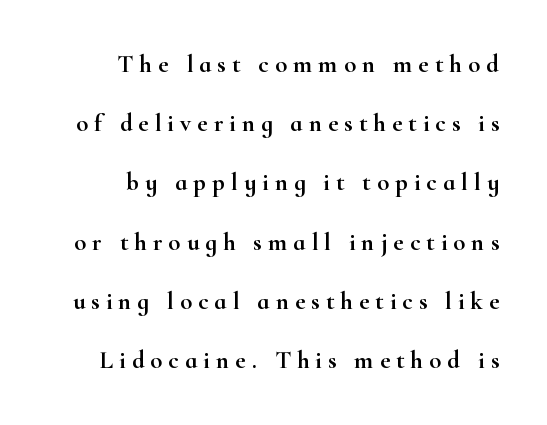
The image shows 25 px text type, upright; set right-aligned, loose line spacing (2.37x), unusually wide letter spacing (+0.24 em), not underlined.
